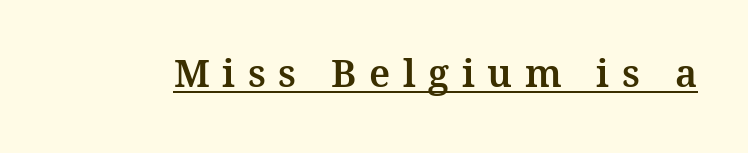
Type style note: has serifs. Proportional: the letters do not fall into vertical columns. The string is rendered with underlining switched on. What stands out about the letter spacing? Its width — letters are far apart.
